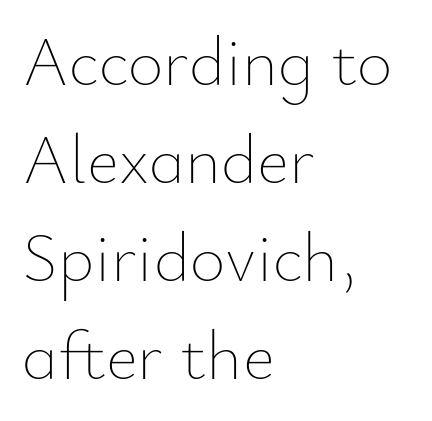
Q: Is the text bold? A: No.
Q: Is the text italic (slanted)? A: No, it is upright.
Q: Is the text underlined? A: No.
Q: How is the paragraph aligned? A: Left-aligned.
Q: Is the spacing between letters normal or unusually wide? A: Normal.
Q: Is the spacing between lines tight, normal or loose? A: Normal.
Q: Width (condensed, normal, or wide)? A: Normal.
Q: Stroke contrast? A: Low.
Q: x-height? A: Small.
Q: Monospaced? A: No.
